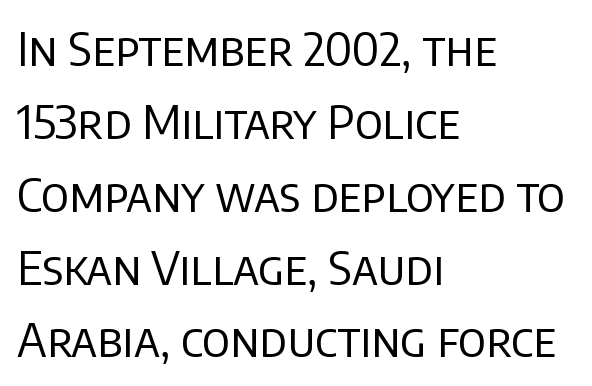
Q: Is the text bold? A: No.
Q: Is the text italic (slanted)? A: No, it is upright.
Q: Is the typeface a serif or a sans-serif typeface? A: Sans-serif.
Q: Is the text underlined? A: No.
Q: How is the paragraph aligned? A: Left-aligned.
Q: Is the spacing between letters normal or unusually wide? A: Normal.
Q: Is the spacing between lines tight, normal or loose? A: Normal.
Q: Width (condensed, normal, or wide)? A: Normal.
Q: Stroke contrast? A: Low.
Q: x-height? A: Large.
Q: Monospaced? A: No.
